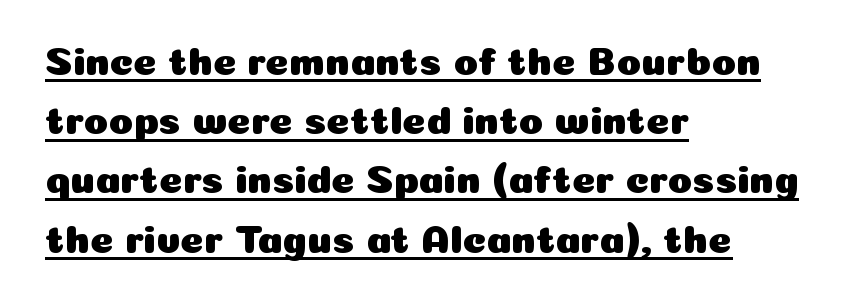
Compared with typical paragraphs, the rows here are spaced about the same. The characters display no serif detailing; their extremities are plain. Caption: lettering with a line underneath. Each word holds together tightly as a unit, with standard inter-letter gaps. Italic: no, the glyphs are upright roman.
